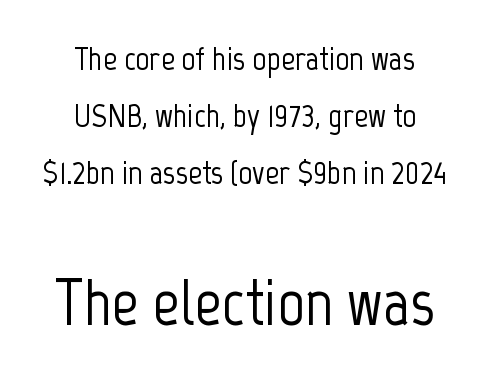
The face used here is rendered with its standard letterfit. Each new line begins a customary step beneath the previous one. The lines in this sample share a center point and differ in where they start and stop. If you drew a line through each stem, it would be perfectly vertical. The face used here is proportionally spaced, like ordinary book or web type.
